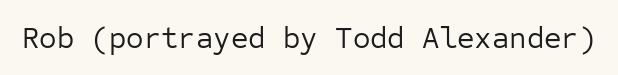
{"serif": "no", "italic": "no", "bold": "no", "weight": "regular", "width": "normal", "stroke_contrast": "low", "x_height": "medium", "monospaced": "yes", "underline": "no", "letter_spacing": "normal", "letter_spacing_em": 0.0, "glyph_px": 30}
